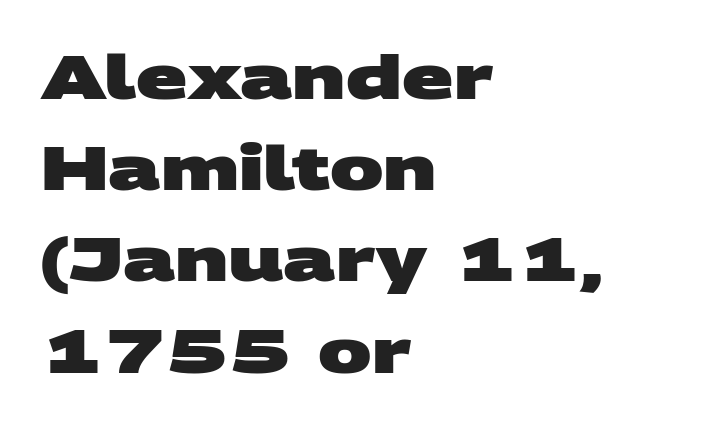
{"serif": "no", "bold": "yes", "weight": "heavy", "width": "wide", "stroke_contrast": "medium", "x_height": "large", "monospaced": "no", "underline": "no", "align": "left", "line_spacing": "normal", "line_spacing_ratio": 1.52, "letter_spacing": "normal", "letter_spacing_em": 0.0, "glyph_px": 60}
